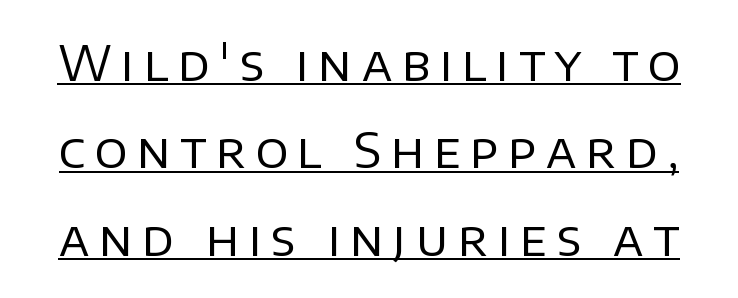
The tracking jumps out immediately: characters are airy and widely separated. Think standard paragraph weight, or any step lighter than that. This rendering employs a face without finishing strokes, i.e., a sans-serif. The letters stand straight up with perfectly vertical stems.
